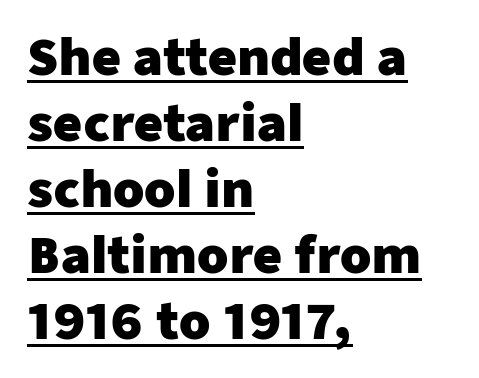
The image shows 50 px heavy sans-serif type, upright; set left-aligned, normal line spacing (1.32x), normal letter spacing, underlined; low stroke contrast and a medium x-height.
